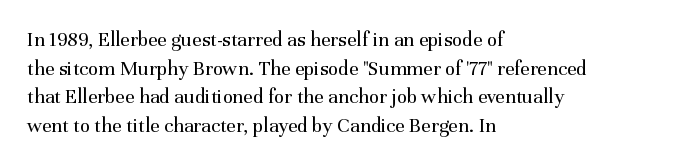
Q: Is the text bold? A: No.
Q: Is the text italic (slanted)? A: No, it is upright.
Q: Is the text underlined? A: No.
Q: How is the paragraph aligned? A: Left-aligned.
Q: Is the spacing between letters normal or unusually wide? A: Normal.
Q: Is the spacing between lines tight, normal or loose? A: Normal.
